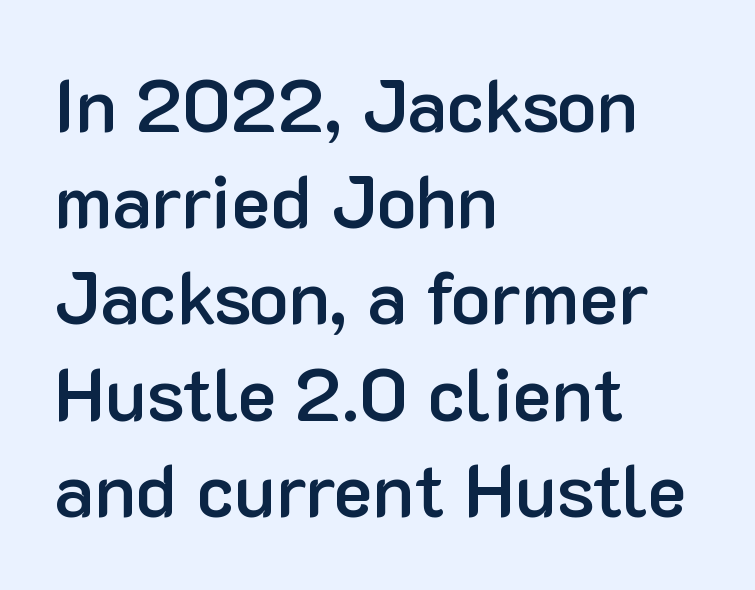
The image shows 74 px semibold sans-serif type, upright; set left-aligned, normal line spacing (1.3x), normal letter spacing, not underlined; low stroke contrast and a medium x-height.
